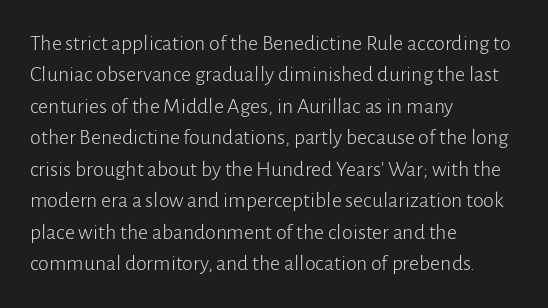
The line-height multiplier appears to be the usual default. The ragged edge is on the right, which tells us the setting is flush left. A typesetter would mark this as roman, not italic. This sample uses plain, unmodified letter spacing. No letter is thick-stroked: the sample isn't bold.
